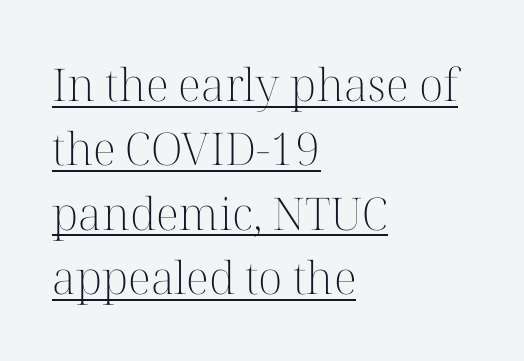
The image shows 45 px light serif type, upright; set left-aligned, normal line spacing (1.43x), normal letter spacing, underlined; high stroke contrast and a medium x-height.
